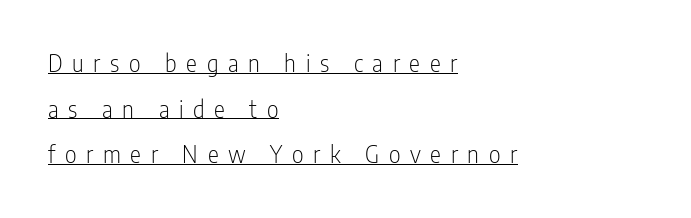
The image shows 23 px text type, upright; set left-aligned, loose line spacing (1.98x), unusually wide letter spacing (+0.42 em), underlined.
